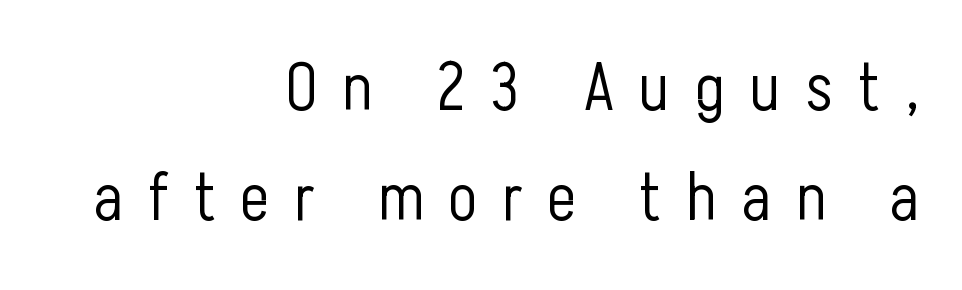
The image shows 67 px light, condensed sans-serif type, upright; set right-aligned, normal line spacing (1.64x), unusually wide letter spacing (+0.38 em), not underlined; low stroke contrast and a medium x-height.
